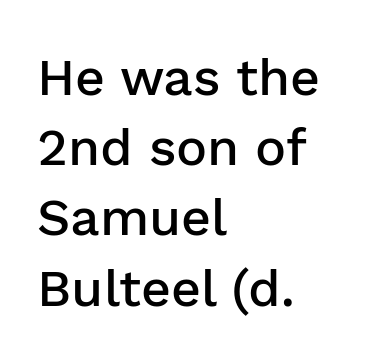
{"serif": "no", "italic": "no", "bold": "semi", "weight": "semibold", "width": "normal", "stroke_contrast": "low", "x_height": "medium", "monospaced": "no", "underline": "no", "align": "left", "line_spacing": "normal", "line_spacing_ratio": 1.35, "letter_spacing": "normal", "letter_spacing_em": 0.0, "glyph_px": 52}
